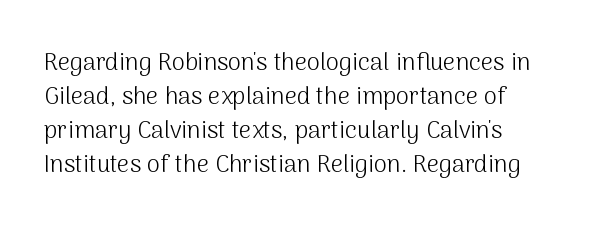
Decoration check: the copy has no underline. Teacher's note: observe the even left margin — that is flush-left alignment. Interline gaps are of average width in this sample. No chunkiness to these letters — they're not bold. These lines were composed using upright roman letters.
